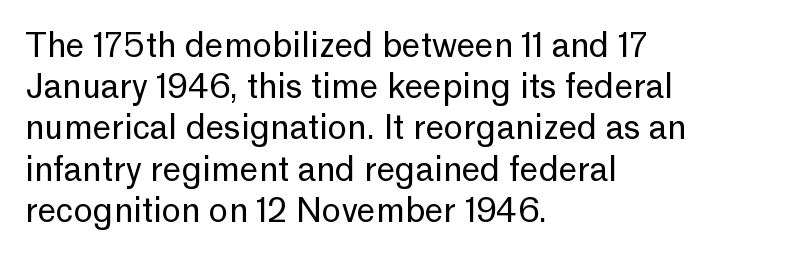
Type style note: lacks serifs. Honestly, the row spacing looks completely unremarkable. The face looks like a standard text weight, possibly lighter. The letters advance in unequal steps, a hallmark of proportional type.
